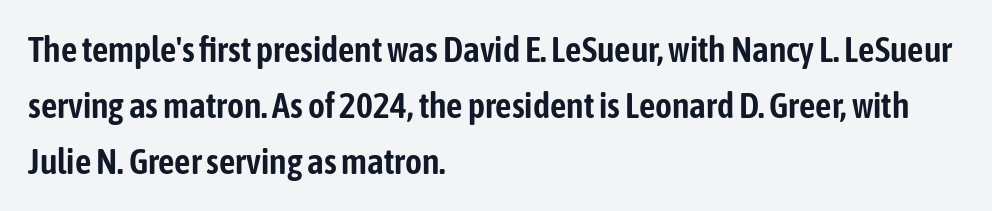
The image shows 36 px condensed sans-serif type, upright; set left-aligned, normal line spacing (1.56x), normal letter spacing, not underlined; low stroke contrast and a medium x-height.
